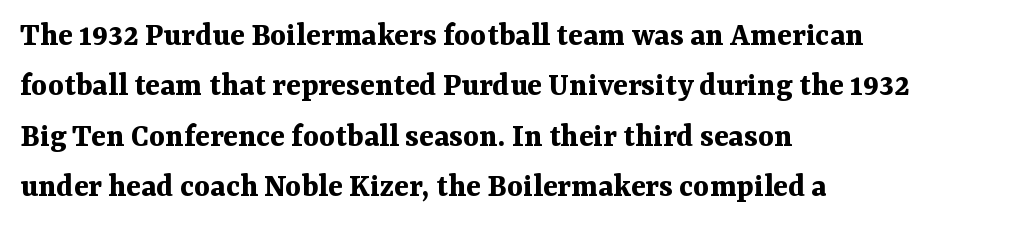
The image shows 34 px bold serif type, upright; set left-aligned, normal line spacing (1.48x), normal letter spacing, not underlined; medium stroke contrast and a medium x-height.
